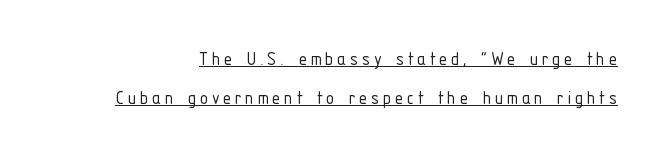
{"italic": "no", "bold": "no", "underline": "yes", "line_spacing_ratio": 1.86, "glyph_px": 21}
